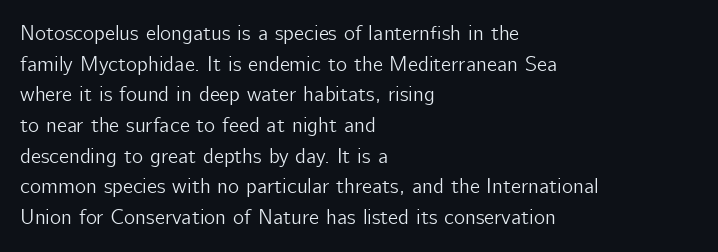
{"italic": "no", "underline": "no", "align": "left", "line_spacing": "normal", "line_spacing_ratio": 1.46, "letter_spacing": "normal", "letter_spacing_em": 0.0, "glyph_px": 21}
